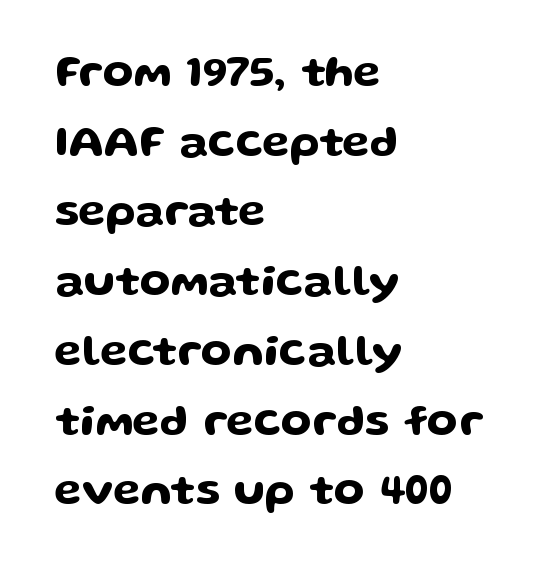
Each row of text sits above clean, open space. Is this a fixed-width face? No — the glyphs have proportional, varying widths. One-word summary of the alignment: left. Nobody touched the tracking dial on this one.
